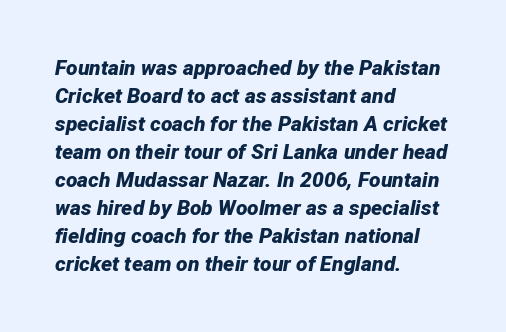
If you drew a ruler down the left edge, every line would touch it. If you measured baseline to baseline, you'd find a middling distance. Plenty of ink on the page — the face is bold. Underline: absent. Default kerning and tracking; the words read as compact shapes. If you drew a line through each stem, it would be angled.
